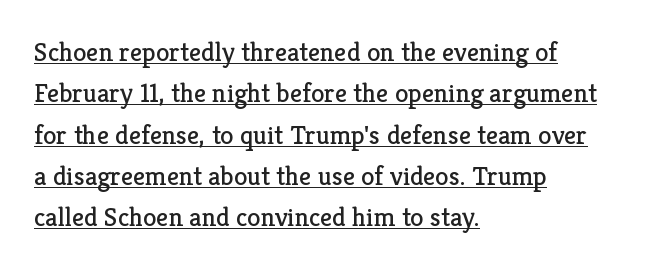
What's the leading like? Ordinary, nothing unusual. Like a heading marked for emphasis, these lines bear an underscore. Standard letterfit; no display-style spreading of the glyphs. Quick note: not italic, upright. The paragraph shown leans on its left margin. Heft: none added — not bold.
